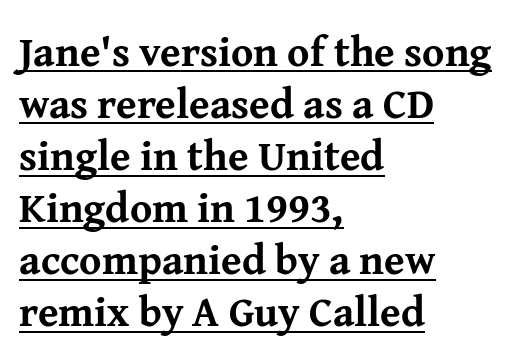
In designer terms, the underline attribute is active on this setting. Character widths vary here, with narrow letters taking less room than wide ones. Glyph-to-glyph distance matches everyday printed text. Line beginnings align vertically; line endings do not. Posture: vertical.
